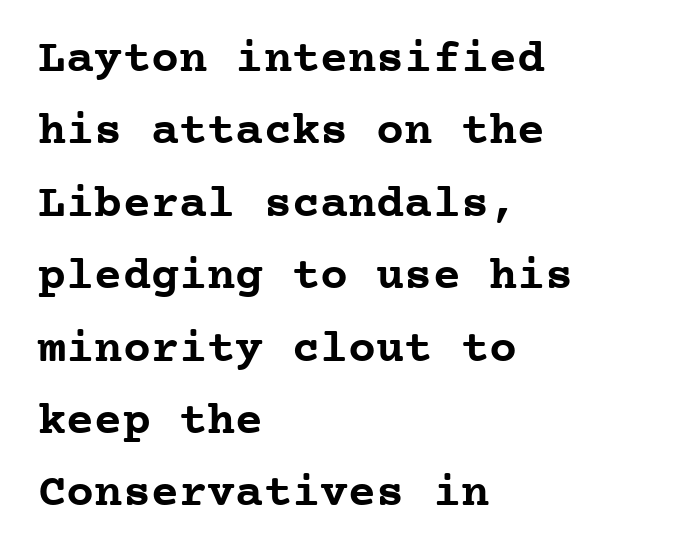
In terms of weight, the rendering is a true, heavy bold. The rendering anchors every line to the left-hand side. Regular leading. Typographically, this falls in the serif category. The letters march in equal steps, a hallmark of fixed-pitch type. Anything drawn beneath the words? Only blank space.
